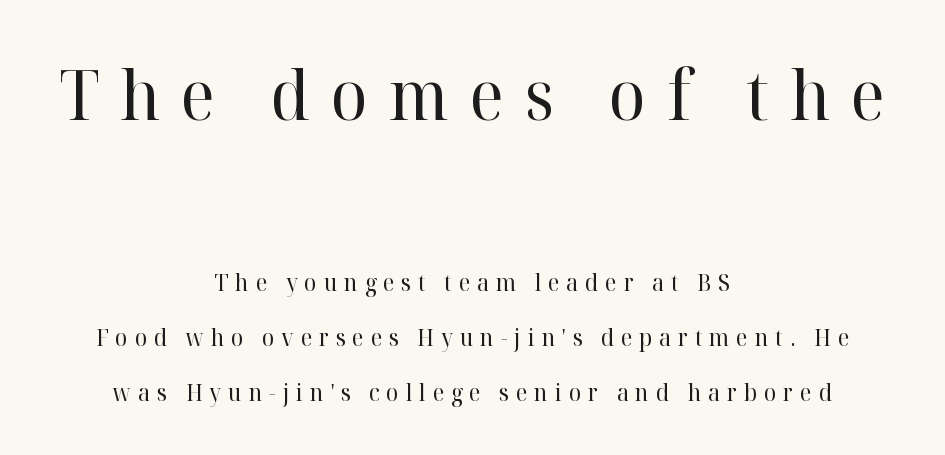
The image shows 69 px regular-weight serif type, upright; set centered, loose line spacing (2.39x), unusually wide letter spacing (+0.3 em), not underlined; the first (top) block is 3.0x larger; high stroke contrast and a medium x-height.
